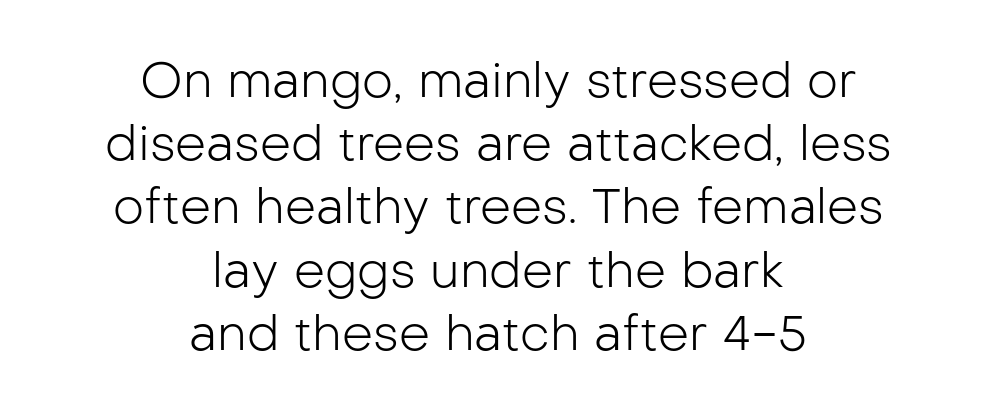
Proportional: the letters do not fall into vertical columns. The face looks like a standard text weight, possibly lighter. Observe the absence of serifs on each vertical stroke in this sample. If you measured baseline to baseline, you'd find a middling distance.
